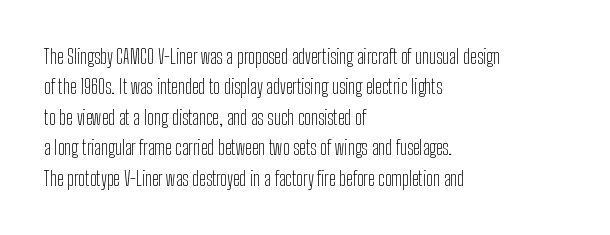
{"italic": "no", "bold": "no", "underline": "no", "align": "left", "line_spacing": "normal", "line_spacing_ratio": 1.52, "letter_spacing": "normal", "letter_spacing_em": 0.0, "glyph_px": 20}
